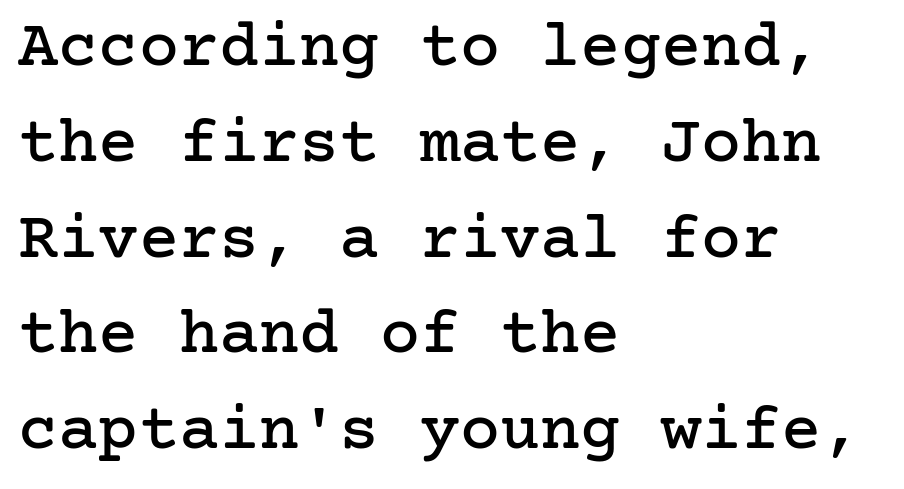
The image shows 67 px serif type, upright; set left-aligned, normal line spacing (1.43x), normal letter spacing, not underlined; low stroke contrast and a medium x-height.
